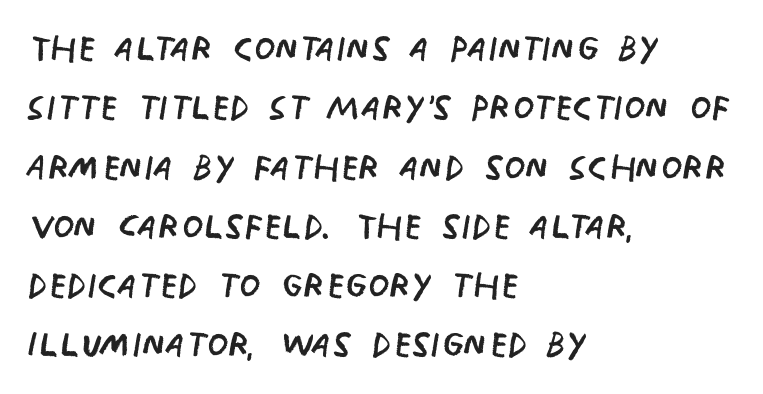
The image shows 49 px regular-weight, condensed sans-serif type; set left-aligned, line spacing 1.21x, normal letter spacing, not underlined; low stroke contrast and a large x-height.
